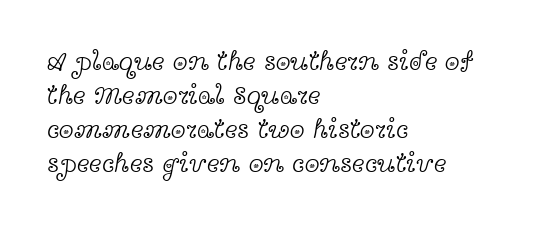
Q: Is the text bold? A: No.
Q: Is the text italic (slanted)? A: Yes.
Q: Is the text underlined? A: No.
Q: How is the paragraph aligned? A: Left-aligned.
Q: Is the spacing between letters normal or unusually wide? A: Normal.
Q: Is the spacing between lines tight, normal or loose? A: Normal.
